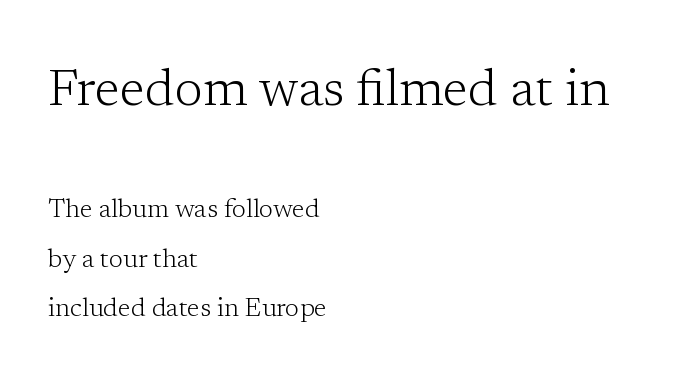
Q: Is the text bold? A: No.
Q: Is the text italic (slanted)? A: No, it is upright.
Q: Is the typeface a serif or a sans-serif typeface? A: Serif.
Q: Is the text underlined? A: No.
Q: How is the paragraph aligned? A: Left-aligned.
Q: Is the spacing between letters normal or unusually wide? A: Normal.
Q: Is the spacing between lines tight, normal or loose? A: Loose.
Q: Which block of text is set in a larger size, the first (top) or the second (bottom)? A: The first (top) one.
Q: Width (condensed, normal, or wide)? A: Normal.
Q: Stroke contrast? A: Low.
Q: x-height? A: Medium.
Q: Monospaced? A: No.
